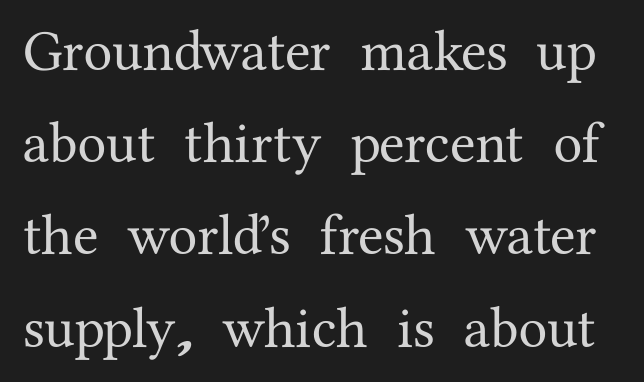
The image shows 58 px serif type, upright; set normal line spacing (1.59x), normal letter spacing, not underlined; medium stroke contrast and a medium x-height.
